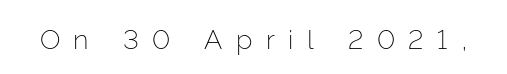
Q: Is the text bold? A: No.
Q: Is the text italic (slanted)? A: No, it is upright.
Q: Is the text underlined? A: No.
Q: Is the spacing between letters normal or unusually wide? A: Unusually wide.
